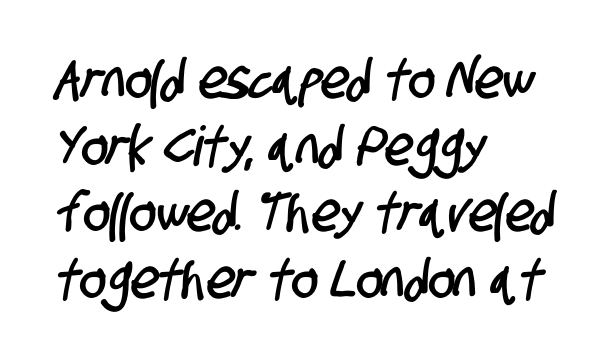
Q: Is the typeface a serif or a sans-serif typeface? A: Sans-serif.
Q: Is the text underlined? A: No.
Q: How is the paragraph aligned? A: Left-aligned.
Q: Is the spacing between letters normal or unusually wide? A: Normal.
Q: Width (condensed, normal, or wide)? A: Condensed.
Q: Stroke contrast? A: Low.
Q: x-height? A: Large.
Q: Monospaced? A: No.
